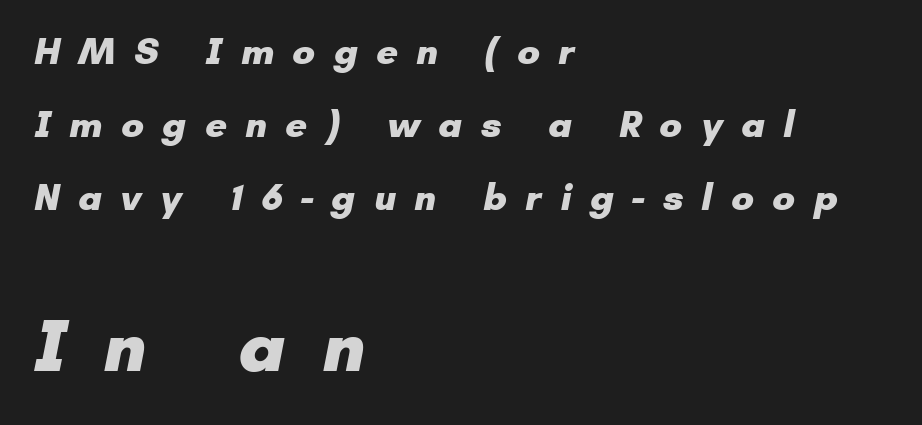
The image shows 75 px heavy sans-serif type; set left-aligned, loose line spacing (1.92x), unusually wide letter spacing (+0.48 em), not underlined; the second (bottom) block is 1.97x larger; low stroke contrast and a small x-height.
